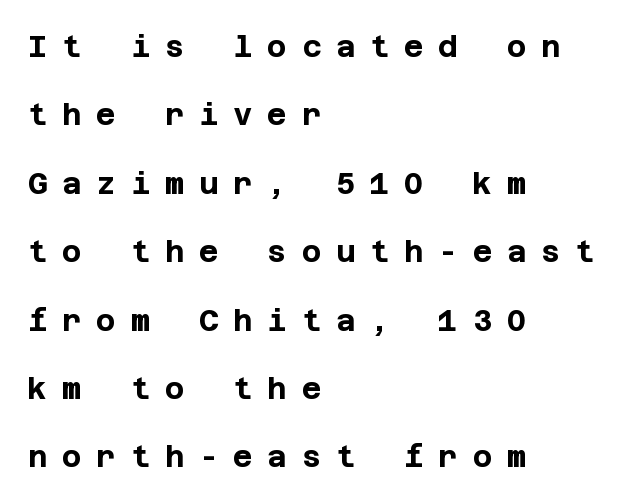
The image shows 30 px bold sans-serif type, upright; set left-aligned, loose line spacing (2.28x), unusually wide letter spacing (+0.49 em), not underlined; low stroke contrast and a large x-height.
